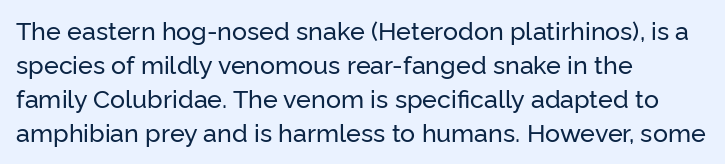
Q: Is the text italic (slanted)? A: No, it is upright.
Q: Is the text underlined? A: No.
Q: How is the paragraph aligned? A: Left-aligned.
Q: Is the spacing between letters normal or unusually wide? A: Normal.
Q: Is the spacing between lines tight, normal or loose? A: Normal.
